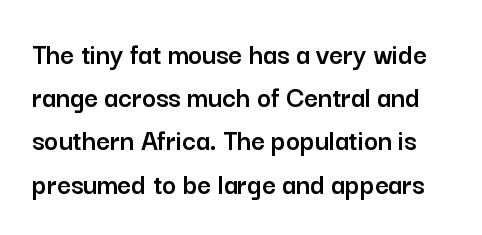
If you measured baseline to baseline, you'd find a middling distance. These lines are rendered in a variable-pitch font. Beneath every word, the page is bare. Tracking here is standard; glyphs follow each other at the usual distance.
